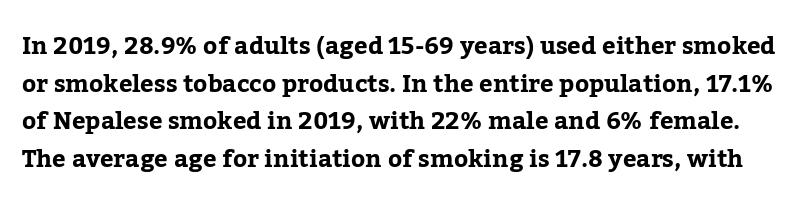
Compared with an ordinary text face, these strokes are far heavier — a full bold. Posture: upright roman. Clear beneath every line of the passage. Inter-character spacing is left at the font's built-in metrics. Rows of type keep a routine distance in the vertical direction.
